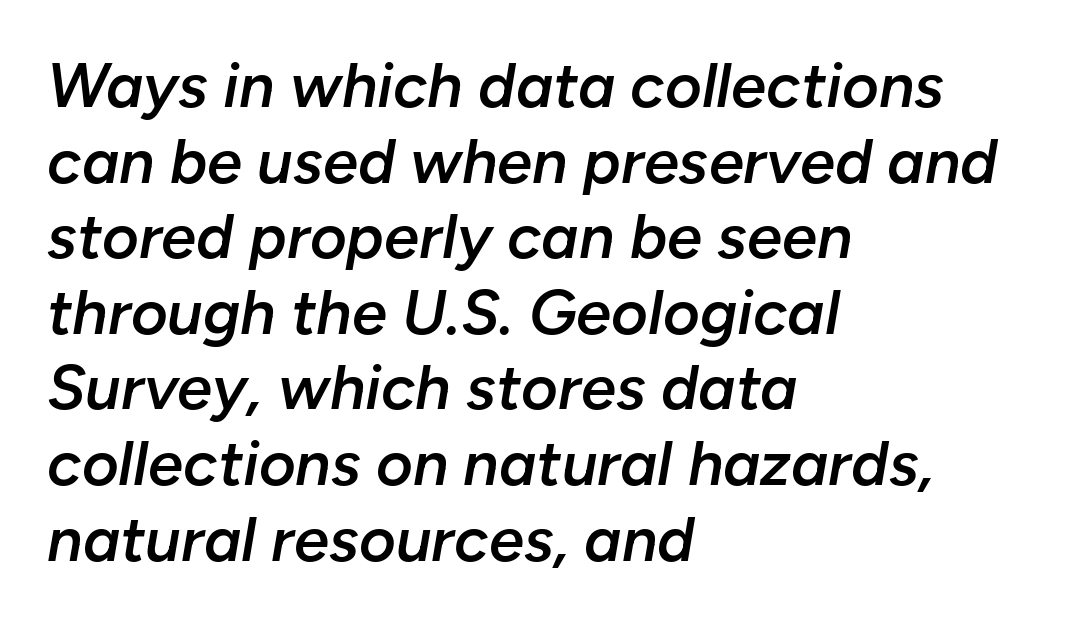
The image shows 63 px semibold type, italic (leaning right); set left-aligned, line spacing 1.2x, normal letter spacing, not underlined; low stroke contrast and a medium x-height.
